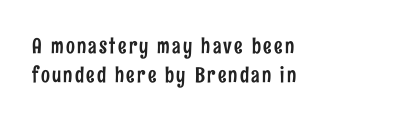
The compositor pushed each line to the left boundary. Is there any slant? The stems are plumb. Leading: standard. The gap between lines stays unmarked.
